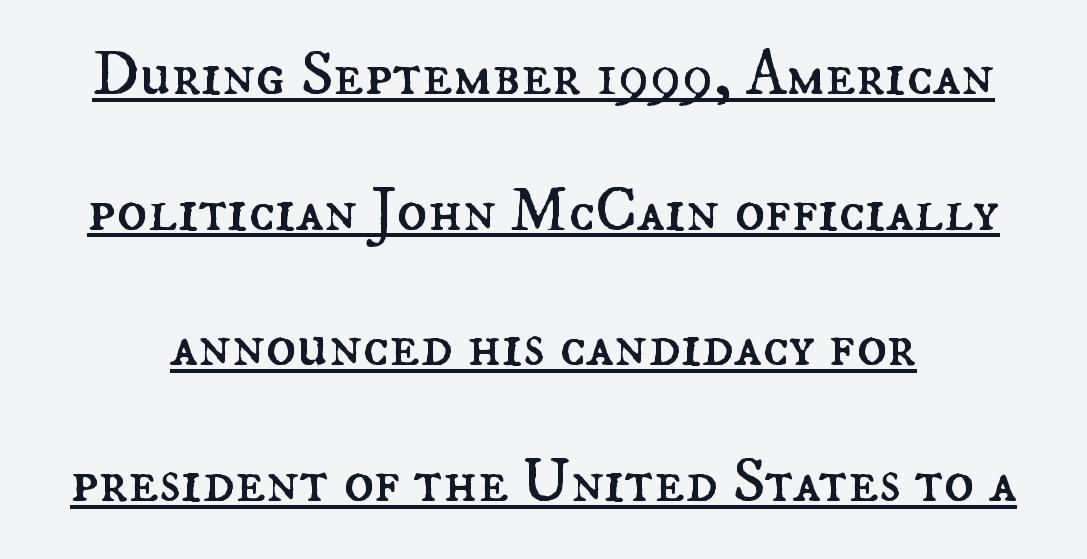
The image shows 64 px regular-weight type, upright; set loose line spacing (2.12x), normal letter spacing, underlined; medium stroke contrast and a small x-height.
